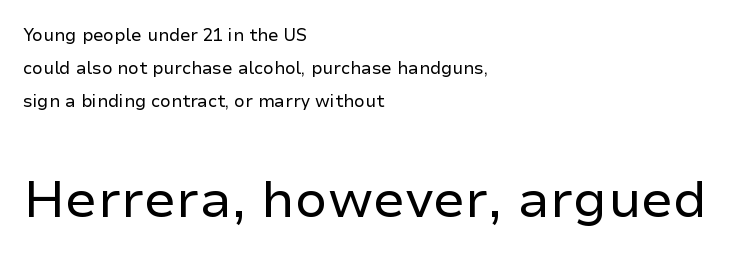
The image shows 52 px regular-weight sans-serif type, upright; set left-aligned, loose line spacing (1.95x), normal letter spacing, not underlined; the second (bottom) block is 3.06x larger; low stroke contrast and a medium x-height.
